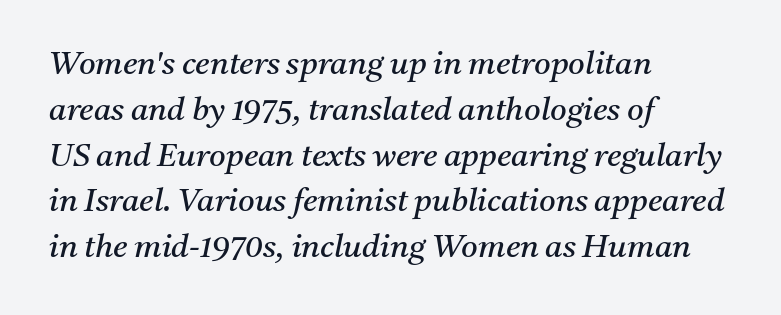
{"serif": "yes", "italic": "yes", "lean": "right", "slant_degrees": 11, "bold": "no", "weight": "regular", "width": "normal", "stroke_contrast": "medium", "x_height": "medium", "monospaced": "no", "underline": "no", "align": "left", "line_spacing": "normal", "line_spacing_ratio": 1.43, "letter_spacing": "normal", "letter_spacing_em": 0.0, "glyph_px": 32}
